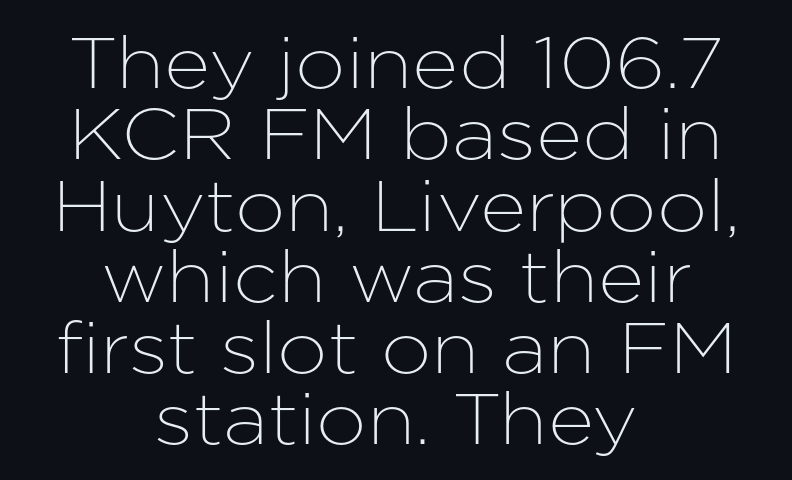
{"serif": "no", "italic": "no", "width": "normal", "stroke_contrast": "low", "x_height": "medium", "monospaced": "no", "underline": "no", "align": "center", "line_spacing": "tight", "line_spacing_ratio": 0.99, "letter_spacing": "normal", "letter_spacing_em": 0.0, "glyph_px": 72}
